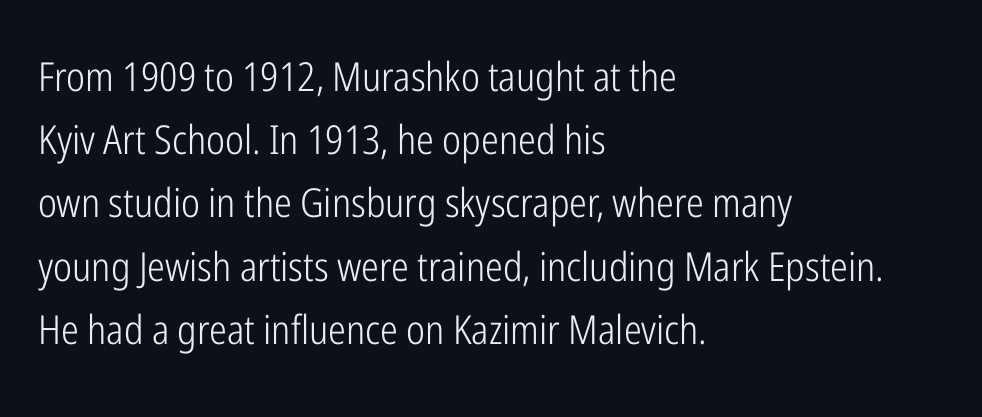
The image shows 40 px light, condensed sans-serif type, upright; set left-aligned, normal line spacing (1.58x), normal letter spacing, not underlined; low stroke contrast and a medium x-height.
